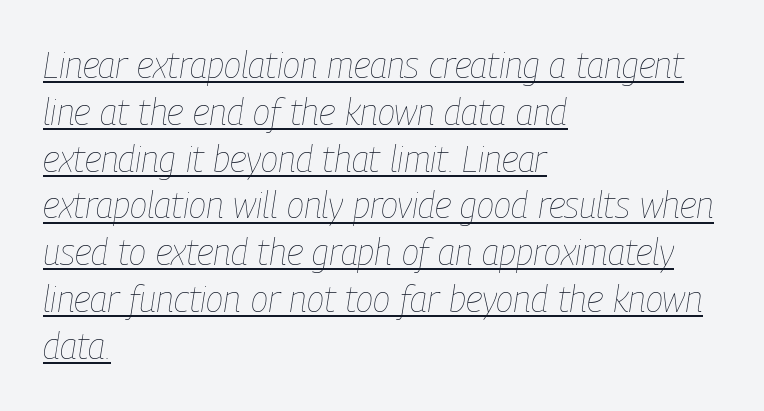
Q: Is the text bold? A: No.
Q: Is the text italic (slanted)? A: Yes, it leans right by about 9 degrees.
Q: Is the text underlined? A: Yes.
Q: How is the paragraph aligned? A: Left-aligned.
Q: Is the spacing between letters normal or unusually wide? A: Normal.
Q: Is the spacing between lines tight, normal or loose? A: Normal.
Q: Width (condensed, normal, or wide)? A: Condensed.
Q: Stroke contrast? A: Low.
Q: x-height? A: Medium.
Q: Monospaced? A: No.
